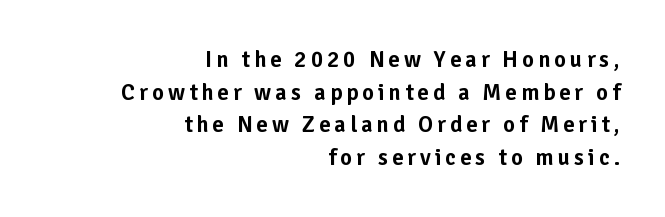
Italic? Not at all — the glyphs are vertical. Decoration check: the copy has no underline. Teacher's note: observe the even right margin — that is flush-right alignment. What's the leading like? Ordinary, nothing unusual.
